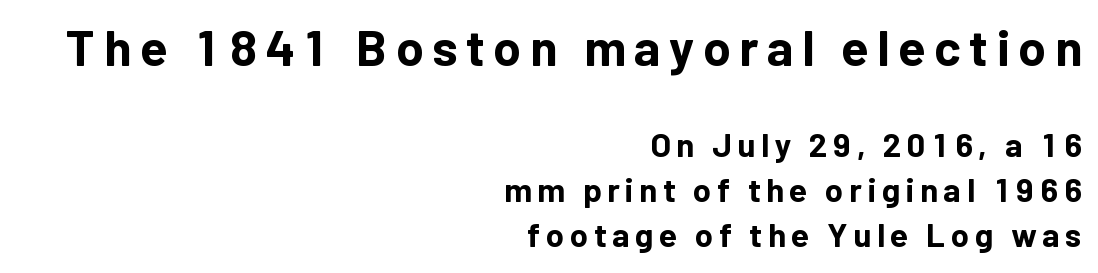
Posture: upright roman. Top chunk: large. Bottom chunk: small. No feet cap the strokes, marking this as sans-serif type. Is the type bold? Yes — the strokes are clearly thick and heavy. No word sits above an underline.
